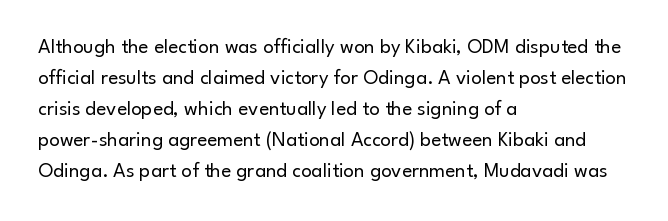
No chunkiness to these letters — they're not bold. The area under the type is left untouched. This rendering uses left alignment, leaving the right contour irregular. The font's upright variant was chosen for this text. Compared with typical body copy, the letter spacing here is the same.
